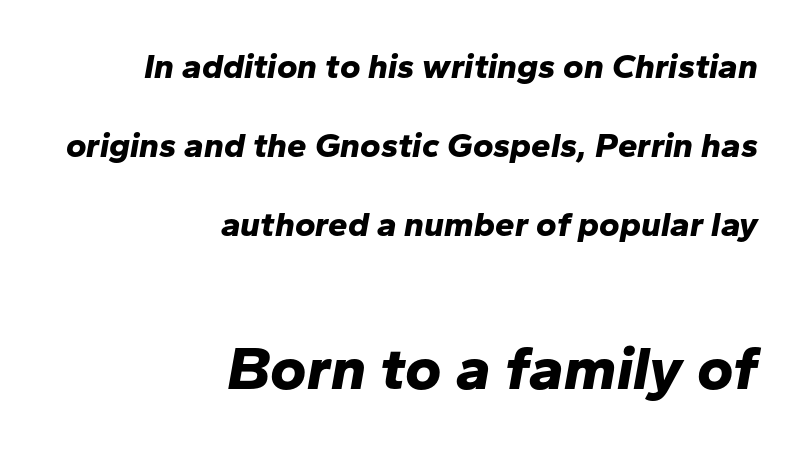
Q: Is the text bold? A: Yes.
Q: Is the text italic (slanted)? A: Yes, it leans right by about 10 degrees.
Q: Is the text underlined? A: No.
Q: How is the paragraph aligned? A: Right-aligned.
Q: Is the spacing between letters normal or unusually wide? A: Normal.
Q: Is the spacing between lines tight, normal or loose? A: Loose.
Q: Which block of text is set in a larger size, the first (top) or the second (bottom)? A: The second (bottom) one.
Q: Width (condensed, normal, or wide)? A: Normal.
Q: Stroke contrast? A: Low.
Q: x-height? A: Medium.
Q: Monospaced? A: No.
